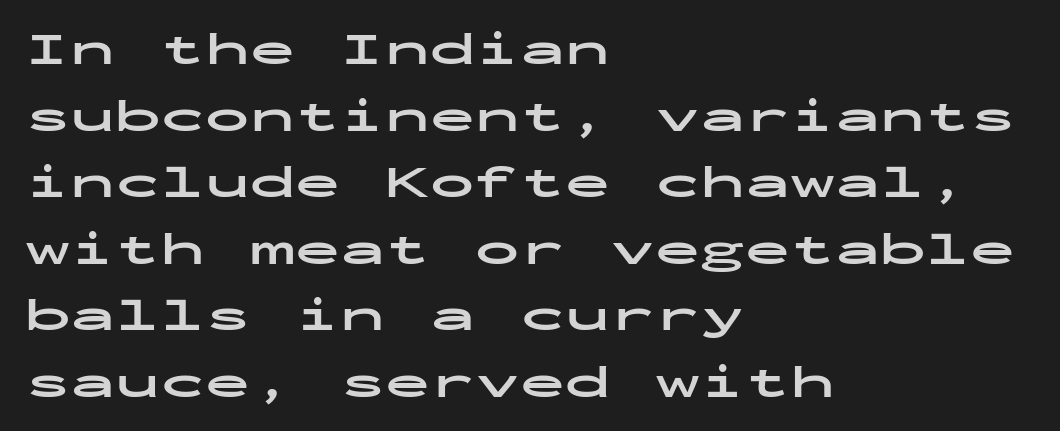
{"serif": "no", "italic": "no", "bold": "yes", "weight": "bold", "width": "wide", "stroke_contrast": "low", "x_height": "medium", "monospaced": "yes", "underline": "no", "align": "left", "line_spacing": "normal", "line_spacing_ratio": 1.48, "letter_spacing": "normal", "letter_spacing_em": 0.0, "glyph_px": 45}
